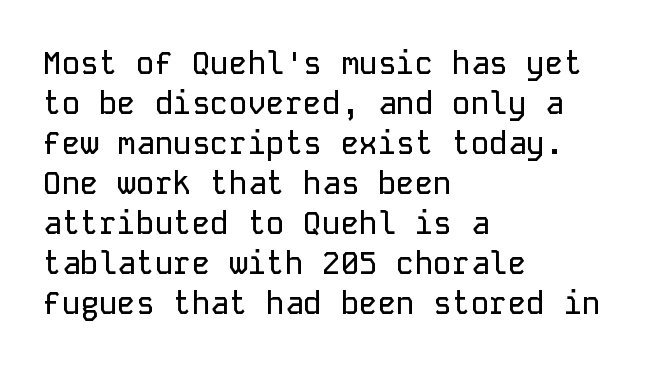
{"serif": "no", "italic": "no", "width": "normal", "stroke_contrast": "low", "x_height": "medium", "monospaced": "yes", "underline": "no", "align": "left", "line_spacing": "normal", "line_spacing_ratio": 1.29, "letter_spacing": "normal", "letter_spacing_em": 0.0, "glyph_px": 31}
